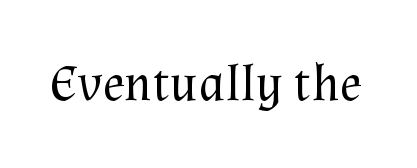
{"italic": "no", "bold": "no", "weight": "regular", "width": "normal", "stroke_contrast": "medium", "x_height": "medium", "monospaced": "no", "underline": "no", "letter_spacing": "normal", "letter_spacing_em": 0.0, "glyph_px": 52}
